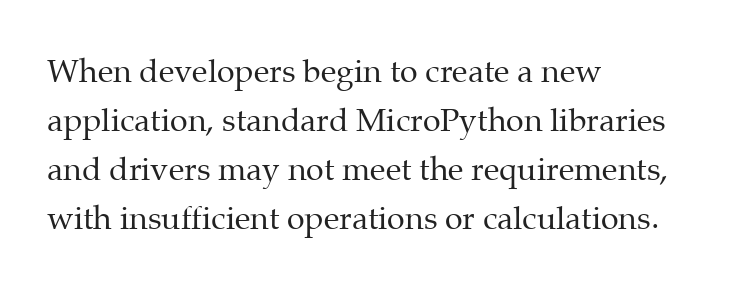
The image shows 32 px regular-weight serif type, upright; set left-aligned, normal line spacing (1.53x), normal letter spacing, not underlined; medium stroke contrast and a medium x-height.
